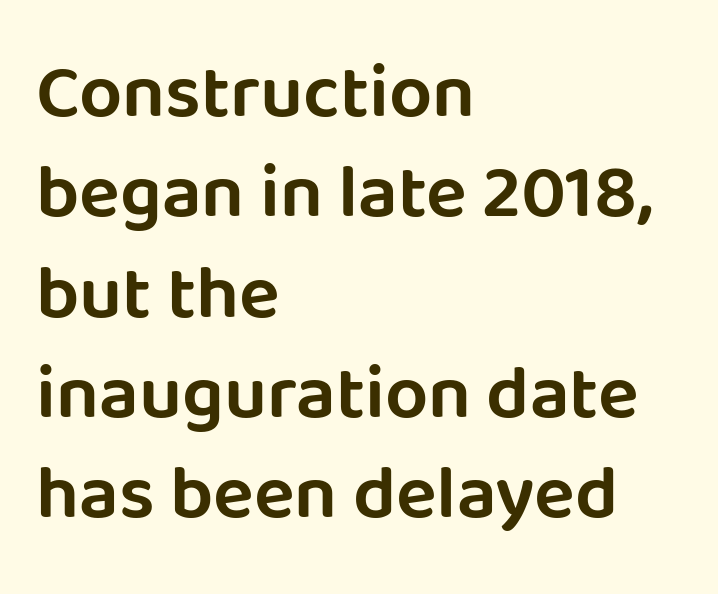
The image shows 76 px sans-serif type, upright; set left-aligned, normal line spacing (1.32x), normal letter spacing, not underlined; low stroke contrast and a large x-height.
